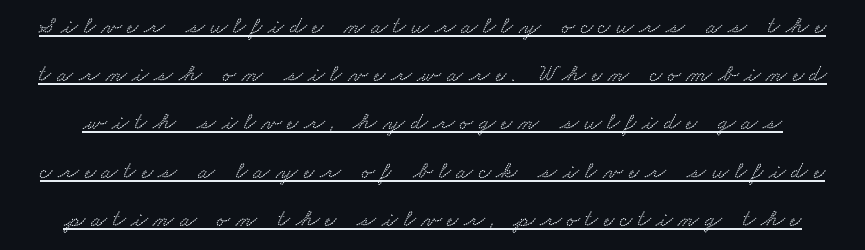
{"underline": "yes", "line_spacing": "loose", "line_spacing_ratio": 2.01, "letter_spacing": "wide", "letter_spacing_em": 0.24, "glyph_px": 24}
